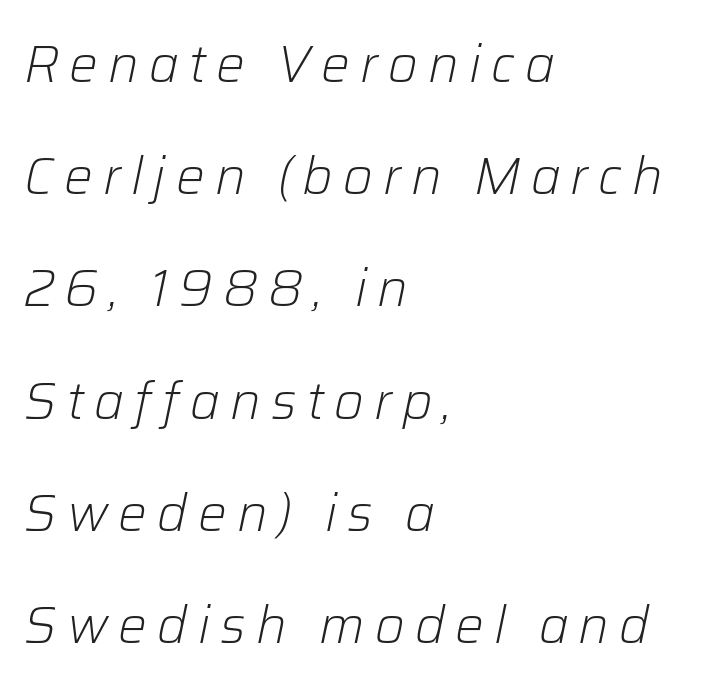
The image shows 51 px light type, italic (leaning right); set left-aligned, loose line spacing (2.2x), unusually wide letter spacing (+0.2 em), not underlined; low stroke contrast and a medium x-height.
